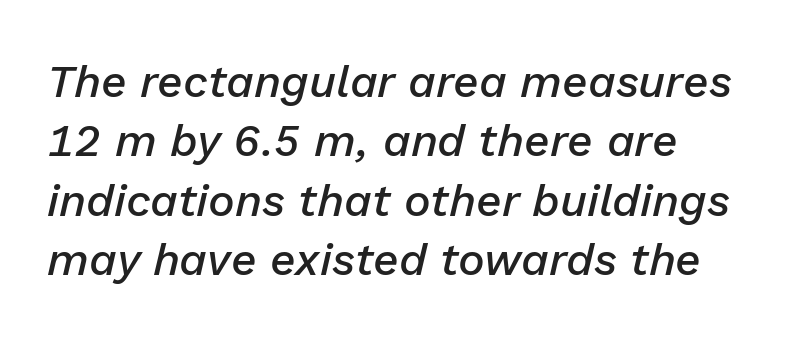
The image shows 45 px semibold type, italic (leaning right); set left-aligned, normal line spacing (1.32x), normal letter spacing, not underlined; low stroke contrast and a medium x-height.
